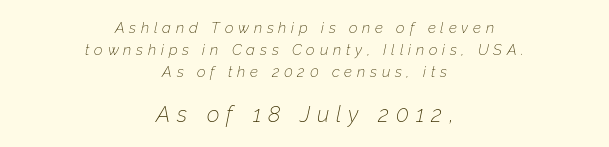
{"italic": "yes", "lean": "right", "slant_degrees": 12, "bold": "no", "underline": "no", "align": "center", "line_spacing": "normal", "line_spacing_ratio": 1.46, "letter_spacing": "wide", "letter_spacing_em": 0.32, "larger_block": "second", "size_ratio": 1.47, "glyph_px": 22}
